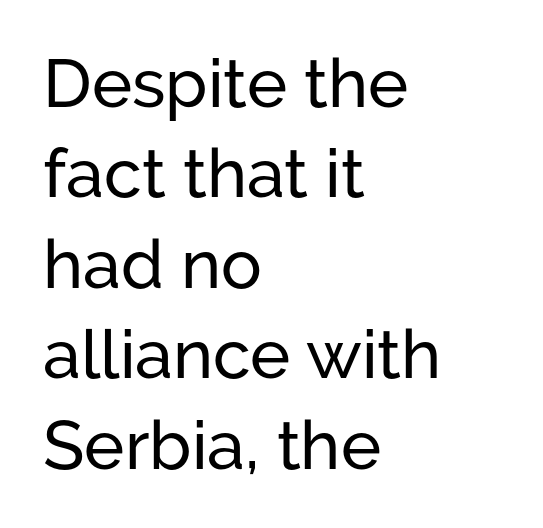
Q: Is the text italic (slanted)? A: No, it is upright.
Q: Is the typeface a serif or a sans-serif typeface? A: Sans-serif.
Q: Is the text underlined? A: No.
Q: How is the paragraph aligned? A: Left-aligned.
Q: Is the spacing between letters normal or unusually wide? A: Normal.
Q: Is the spacing between lines tight, normal or loose? A: Normal.
Q: Width (condensed, normal, or wide)? A: Normal.
Q: Stroke contrast? A: Low.
Q: x-height? A: Medium.
Q: Monospaced? A: No.
